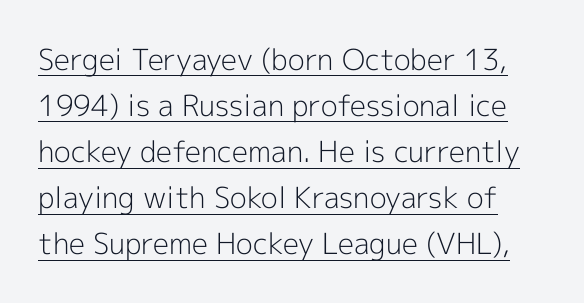
{"serif": "no", "italic": "no", "bold": "no", "weight": "light", "width": "normal", "x_height": "medium", "monospaced": "no", "underline": "yes", "line_spacing": "normal", "line_spacing_ratio": 1.59, "letter_spacing": "normal", "letter_spacing_em": 0.0, "glyph_px": 29}
